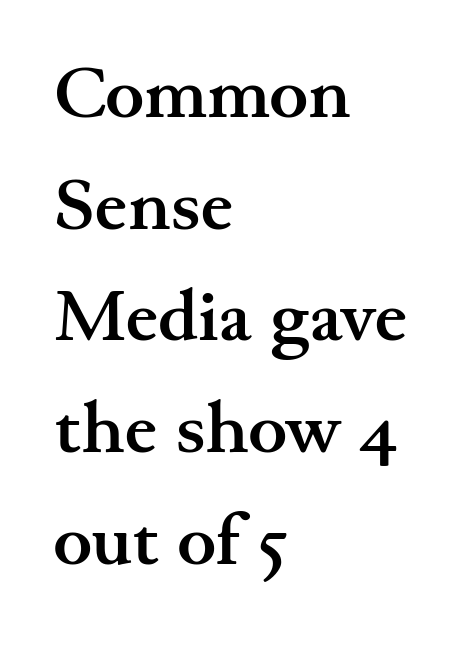
Q: Is the text bold? A: Yes.
Q: Is the text italic (slanted)? A: No, it is upright.
Q: Is the typeface a serif or a sans-serif typeface? A: Serif.
Q: Is the text underlined? A: No.
Q: How is the paragraph aligned? A: Left-aligned.
Q: Is the spacing between letters normal or unusually wide? A: Normal.
Q: Is the spacing between lines tight, normal or loose? A: Normal.
Q: Width (condensed, normal, or wide)? A: Wide.
Q: Stroke contrast? A: Medium.
Q: x-height? A: Small.
Q: Monospaced? A: No.
